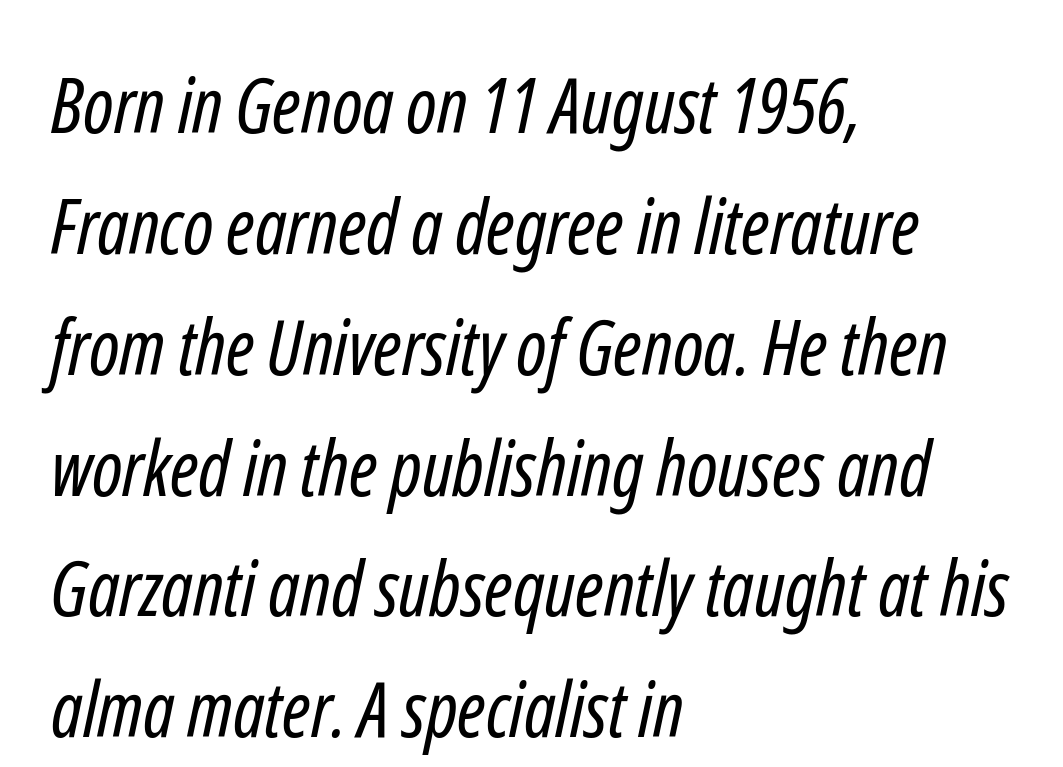
Leftover space on each line is placed entirely after the last word. In terms of leading, this rendering sits right in the middle. To sum up the face: it is a sans, with no serifs. Character widths vary here, with narrow letters taking less room than wide ones. The letterforms sit shoulder to shoulder at normal distance. Honestly, there is no underline to notice here at all.
